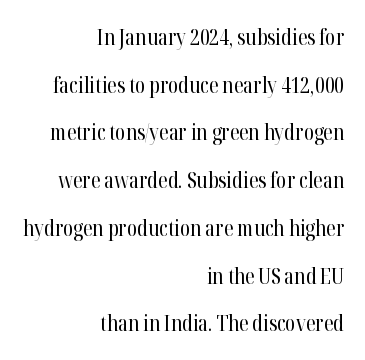
{"italic": "no", "bold": "no", "underline": "no", "align": "right", "line_spacing": "loose", "line_spacing_ratio": 2.17, "letter_spacing": "normal", "letter_spacing_em": 0.0, "glyph_px": 22}
